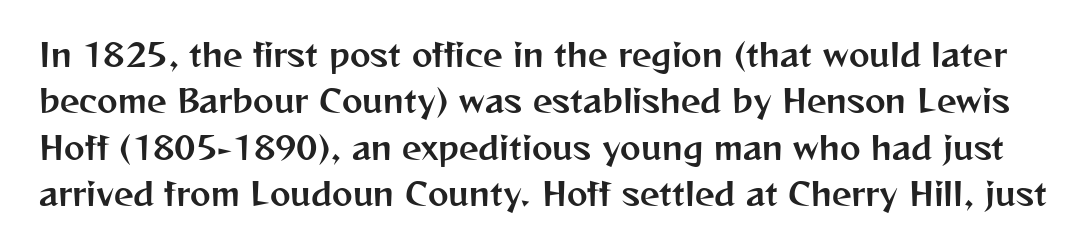
The image shows 31 px sans-serif type, upright; set normal line spacing (1.5x), normal letter spacing, not underlined; medium stroke contrast and a medium x-height.
